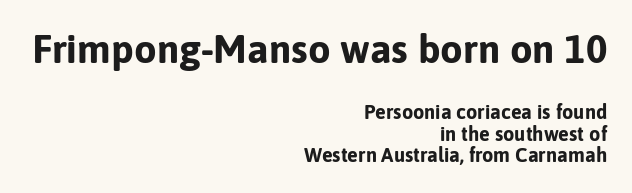
Character size in the leading block exceeds that of the trailing block. Type without underlining. Layout note: lines flush right. Grotesque or geometric, the face here clearly has no serifs. This sample has the flowing, uneven cadence of proportional lettering.
